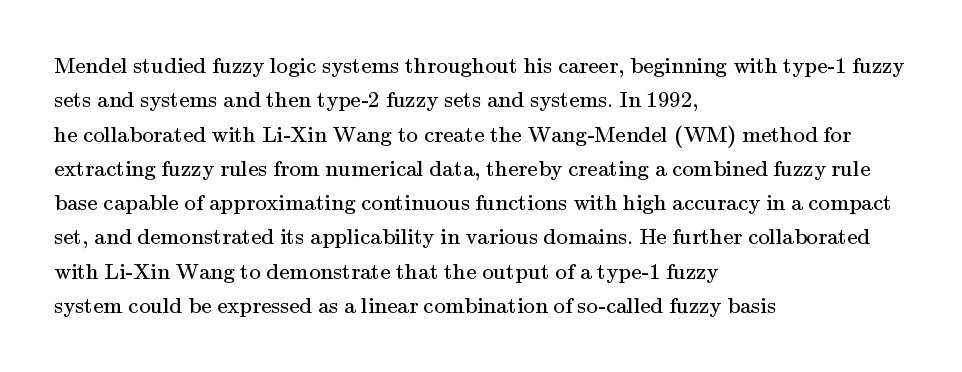
The vertical gap from one line to the next is medium. These lines were composed using upright roman letters. Horizontal alignment here is leftward, the default for most running prose. The gaps between neighbouring characters are ordinary and unremarkable. Weight: regular or lighter.
